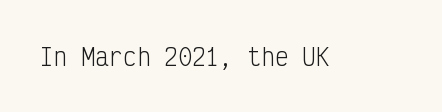
The image shows 23 px text type, upright; set normal letter spacing, not underlined.
